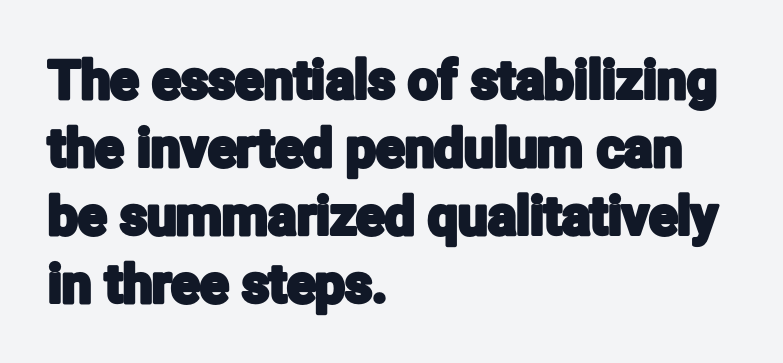
The image shows 53 px condensed sans-serif type, upright; set left-aligned, normal line spacing (1.28x), normal letter spacing, not underlined; low stroke contrast and a medium x-height.
